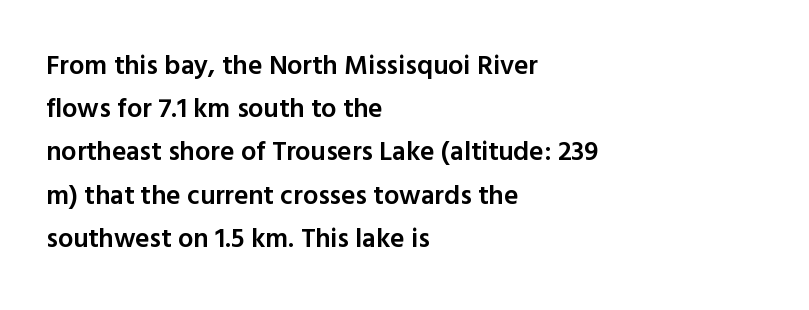
{"italic": "no", "bold": "semi", "underline": "no", "align": "left", "line_spacing": "normal", "line_spacing_ratio": 1.6, "letter_spacing": "normal", "letter_spacing_em": 0.0, "glyph_px": 27}
